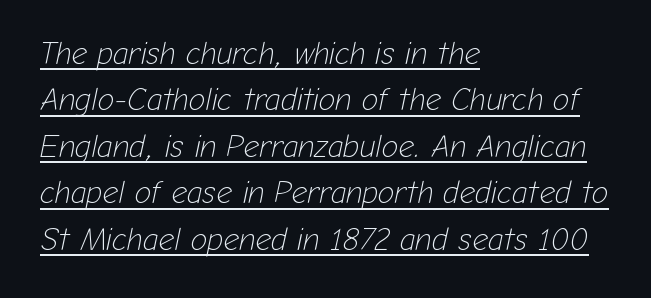
The image shows 31 px light type, italic (leaning right); set left-aligned, normal line spacing (1.5x), normal letter spacing, underlined; low stroke contrast and a medium x-height.
